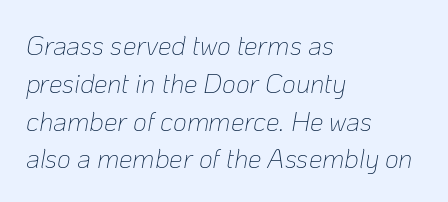
The image shows 27 px text type, italic (leaning right); set left-aligned, normal line spacing (1.4x), normal letter spacing, not underlined.
